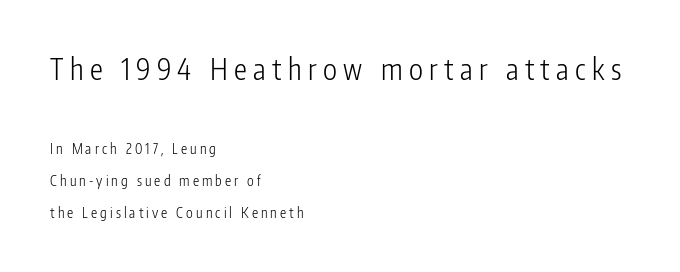
{"serif": "no", "italic": "no", "bold": "no", "weight": "light", "width": "condensed", "stroke_contrast": "low", "x_height": "medium", "monospaced": "no", "underline": "no", "align": "left", "line_spacing": "loose", "line_spacing_ratio": 2.27, "letter_spacing": "wide", "letter_spacing_em": 0.22, "larger_block": "first", "size_ratio": 2.07, "glyph_px": 29}
